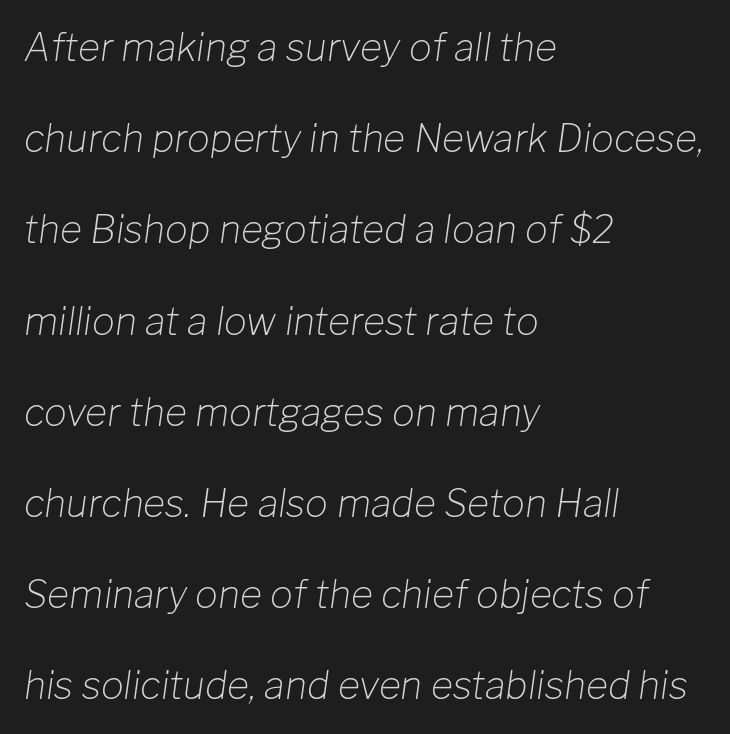
Q: Is the text bold? A: No.
Q: Is the text italic (slanted)? A: Yes, it leans right by about 8 degrees.
Q: Is the text underlined? A: No.
Q: How is the paragraph aligned? A: Left-aligned.
Q: Is the spacing between letters normal or unusually wide? A: Normal.
Q: Is the spacing between lines tight, normal or loose? A: Loose.
Q: Width (condensed, normal, or wide)? A: Normal.
Q: Stroke contrast? A: Low.
Q: x-height? A: Medium.
Q: Monospaced? A: No.
